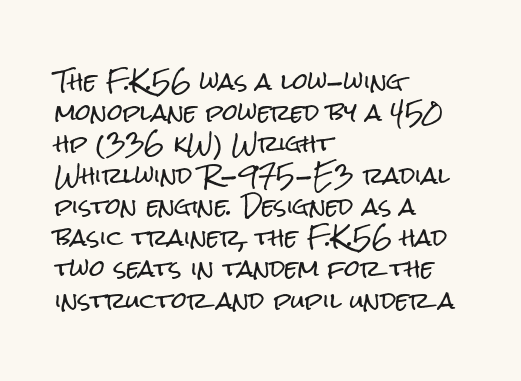
Q: Is the text italic (slanted)? A: No, it is upright.
Q: Is the text underlined? A: No.
Q: How is the paragraph aligned? A: Left-aligned.
Q: Is the spacing between letters normal or unusually wide? A: Normal.
Q: Is the spacing between lines tight, normal or loose? A: Normal.
